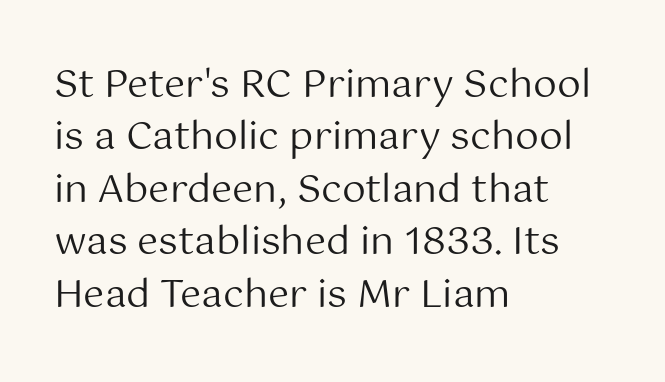
The image shows 38 px regular-weight sans-serif type, upright; set left-aligned, normal line spacing (1.38x), normal letter spacing, not underlined; medium stroke contrast and a medium x-height.
